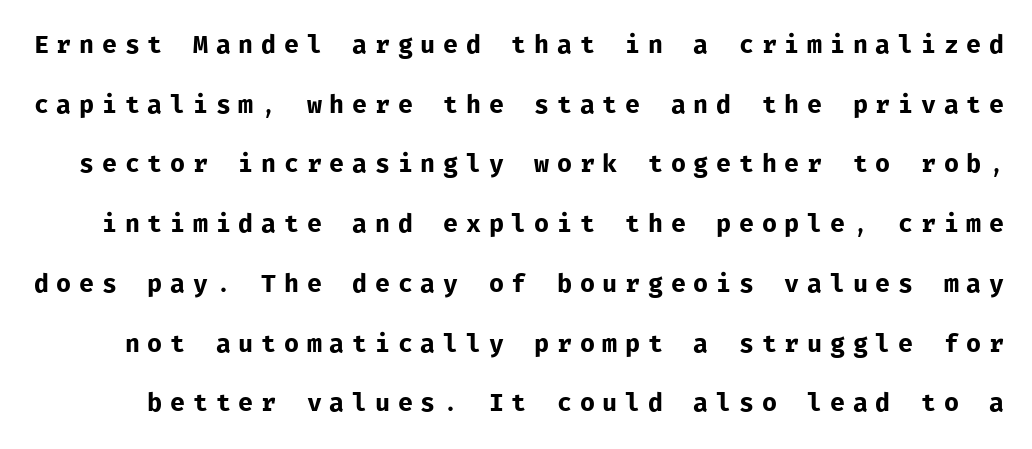
The characters are drawn with everyday or finer stroke widths. Italic? Not at all — the glyphs are vertical. The tracking jumps out immediately: characters are airy and widely separated. Words float on clear page, feet unadorned.
